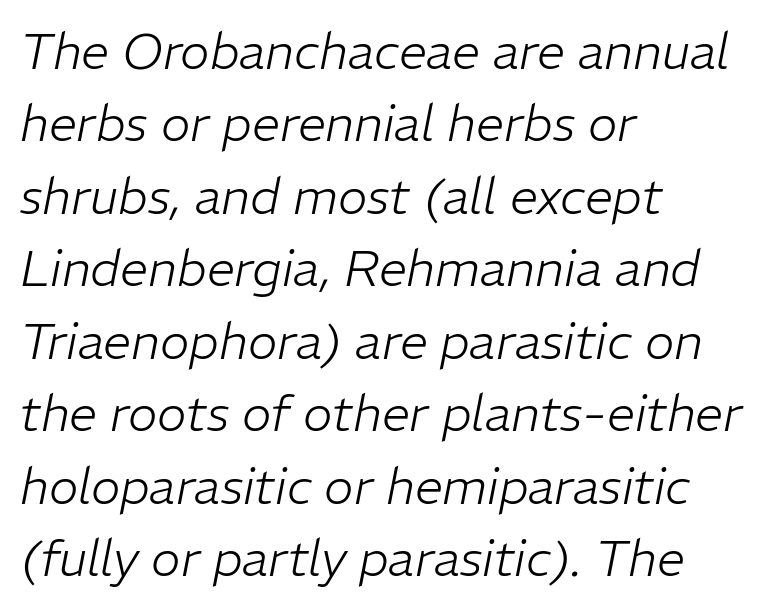
The image shows 50 px light type, italic (leaning right); set left-aligned, normal line spacing (1.45x), normal letter spacing, not underlined; low stroke contrast and a medium x-height.
